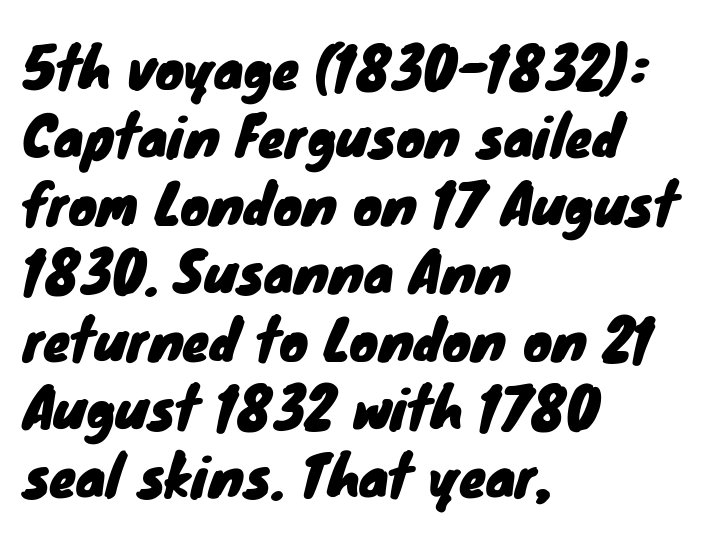
Q: Is the typeface a serif or a sans-serif typeface? A: Sans-serif.
Q: Is the text underlined? A: No.
Q: How is the paragraph aligned? A: Left-aligned.
Q: Is the spacing between letters normal or unusually wide? A: Normal.
Q: Is the spacing between lines tight, normal or loose? A: Normal.
Q: Width (condensed, normal, or wide)? A: Normal.
Q: Stroke contrast? A: Low.
Q: x-height? A: Small.
Q: Monospaced? A: No.
